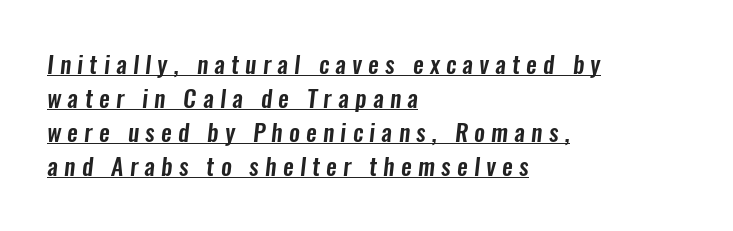
{"underline": "yes", "align": "left", "line_spacing": "normal", "line_spacing_ratio": 1.42, "letter_spacing": "wide", "letter_spacing_em": 0.26, "glyph_px": 24}
